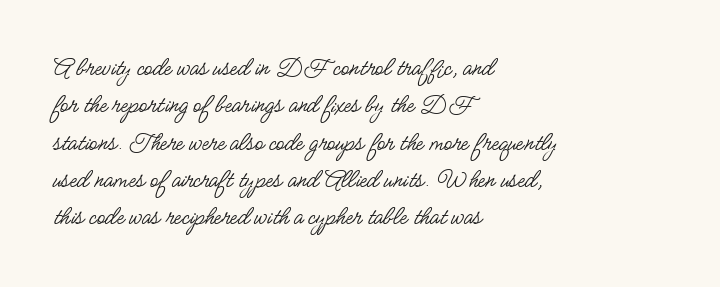
The image shows 27 px text type; set left-aligned, normal line spacing (1.38x), normal letter spacing, not underlined.
